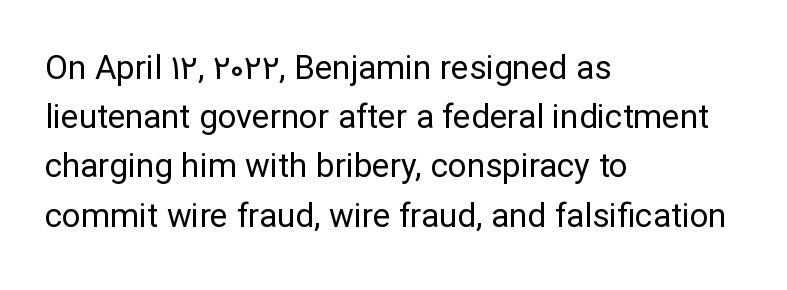
Q: Is the text bold? A: No.
Q: Is the text italic (slanted)? A: No, it is upright.
Q: Is the typeface a serif or a sans-serif typeface? A: Sans-serif.
Q: Is the text underlined? A: No.
Q: How is the paragraph aligned? A: Left-aligned.
Q: Is the spacing between letters normal or unusually wide? A: Normal.
Q: Is the spacing between lines tight, normal or loose? A: Normal.
Q: Width (condensed, normal, or wide)? A: Normal.
Q: Stroke contrast? A: Low.
Q: x-height? A: Medium.
Q: Monospaced? A: No.
